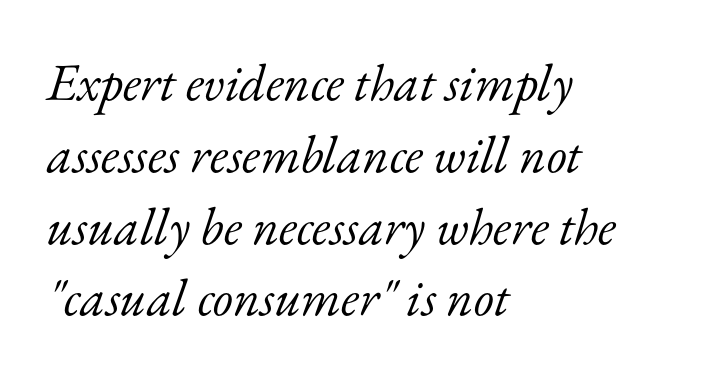
In CSS terms this would be text-align: left. Between one letter and the next there's only the usual sliver of space. Serifs: yes, visible at the terminals of the letterforms. One glance says typical: line gaps are just what's usual. Would a proofreader flag this as italicized? Yes.
